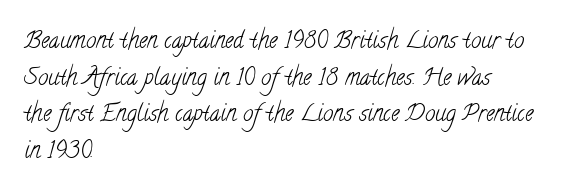
Q: Is the text bold? A: No.
Q: Is the text underlined? A: No.
Q: How is the paragraph aligned? A: Left-aligned.
Q: Is the spacing between letters normal or unusually wide? A: Normal.
Q: Is the spacing between lines tight, normal or loose? A: Normal.
